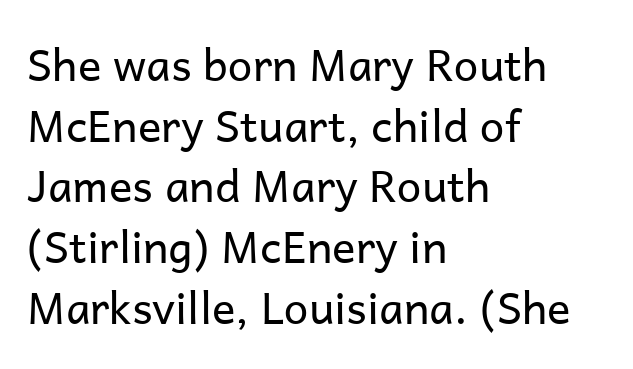
{"serif": "no", "italic": "no", "bold": "no", "weight": "regular", "width": "normal", "stroke_contrast": "low", "x_height": "medium", "monospaced": "no", "underline": "no", "align": "left", "line_spacing": "normal", "line_spacing_ratio": 1.38, "letter_spacing": "normal", "letter_spacing_em": 0.0, "glyph_px": 44}
